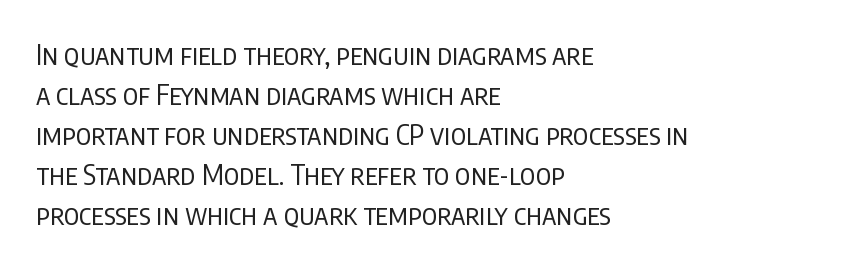
Q: Is the text bold? A: No.
Q: Is the text italic (slanted)? A: No, it is upright.
Q: Is the typeface a serif or a sans-serif typeface? A: Sans-serif.
Q: Is the text underlined? A: No.
Q: How is the paragraph aligned? A: Left-aligned.
Q: Is the spacing between letters normal or unusually wide? A: Normal.
Q: Is the spacing between lines tight, normal or loose? A: Normal.
Q: Width (condensed, normal, or wide)? A: Condensed.
Q: Stroke contrast? A: Low.
Q: x-height? A: Large.
Q: Monospaced? A: No.
